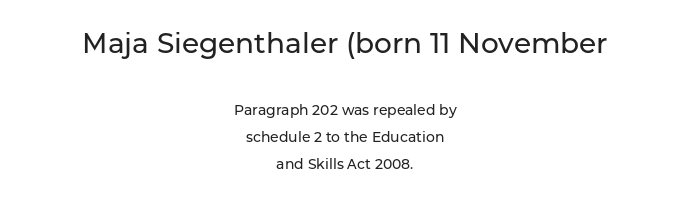
The image shows 28 px sans-serif type, upright; set centered, loose line spacing (1.93x), normal letter spacing, not underlined; the first (top) block is 2.0x larger; low stroke contrast and a medium x-height.
